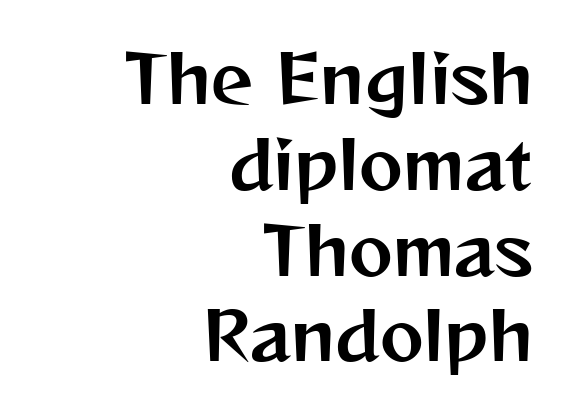
Q: Is the text italic (slanted)? A: No, it is upright.
Q: Is the typeface a serif or a sans-serif typeface? A: Sans-serif.
Q: Is the text underlined? A: No.
Q: How is the paragraph aligned? A: Right-aligned.
Q: Is the spacing between letters normal or unusually wide? A: Normal.
Q: Is the spacing between lines tight, normal or loose? A: Normal.
Q: Width (condensed, normal, or wide)? A: Normal.
Q: Stroke contrast? A: Medium.
Q: x-height? A: Medium.
Q: Monospaced? A: No.
